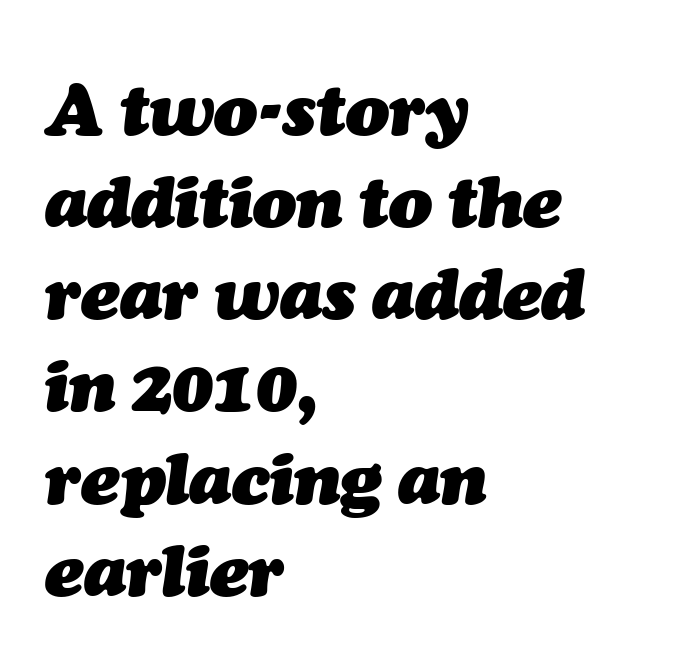
{"italic": "yes", "lean": "right", "slant_degrees": 7, "bold": "yes", "weight": "heavy", "width": "normal", "stroke_contrast": "medium", "x_height": "medium", "monospaced": "no", "underline": "no", "align": "left", "line_spacing": "normal", "line_spacing_ratio": 1.28, "letter_spacing": "normal", "letter_spacing_em": 0.0, "glyph_px": 72}
